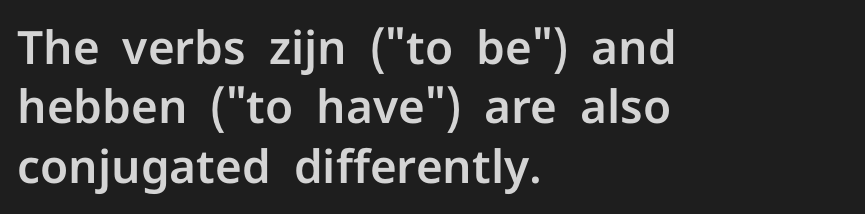
Is the letter spacing exaggerated? No — it looks like the ordinary default. One glance says typical: line gaps are just what's usual. Here the designer chose a conventional face with non-uniform glyph widths. Clear beneath every line of the passage. Where is the straight margin? On the left. The lettering holds an erect, upright posture throughout.
